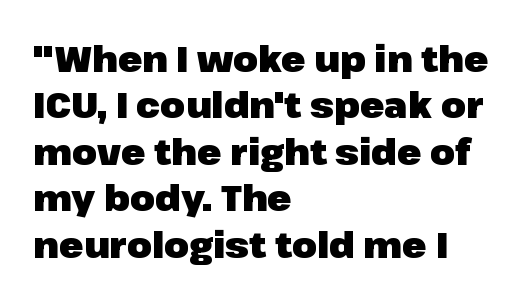
Is this a fixed-width face? No — the glyphs have proportional, varying widths. The passage shown is typeset with a sans-serif family. Descenders hang freely into open space. Normally led — the rows are evenly, conventionally spaced. Quick note: not italic, upright. Glyph-to-glyph distance matches everyday printed text.
